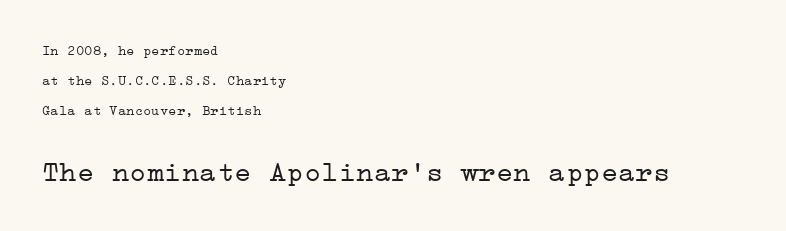
{"serif": "yes", "italic": "no", "bold": "no", "weight": "light", "width": "wide", "stroke_contrast": "low", "x_height": "medium", "underline": "no", "align": "left", "line_spacing": "loose", "line_spacing_ratio": 2.15, "letter_spacing": "normal", "letter_spacing_em": 0.0, "larger_block": "second", "size_ratio": 2.07, "glyph_px": 29}
